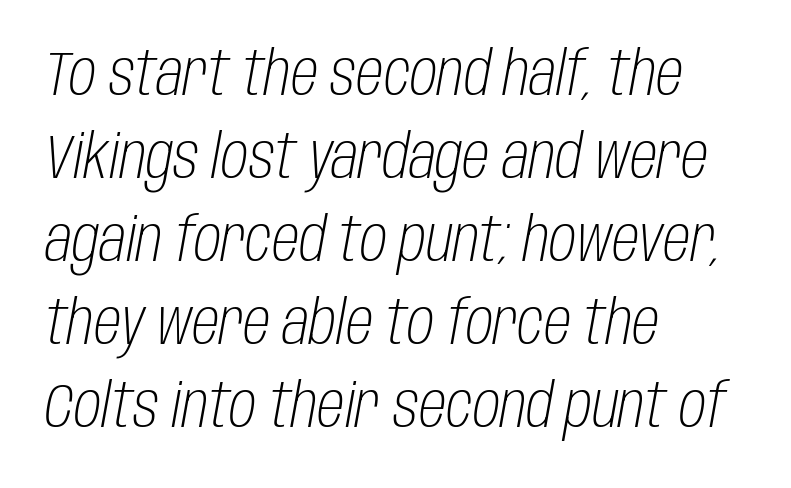
{"italic": "yes", "lean": "right", "slant_degrees": 10, "bold": "no", "weight": "light", "width": "condensed", "stroke_contrast": "low", "x_height": "large", "monospaced": "no", "underline": "no", "align": "left", "line_spacing": "normal", "line_spacing_ratio": 1.34, "letter_spacing": "normal", "letter_spacing_em": 0.0, "glyph_px": 62}
